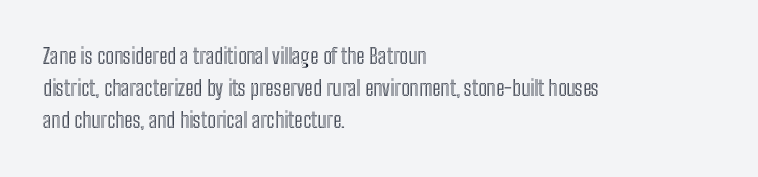
Q: Is the text italic (slanted)? A: No, it is upright.
Q: Is the text underlined? A: No.
Q: How is the paragraph aligned? A: Left-aligned.
Q: Is the spacing between letters normal or unusually wide? A: Normal.
Q: Is the spacing between lines tight, normal or loose? A: Normal.
